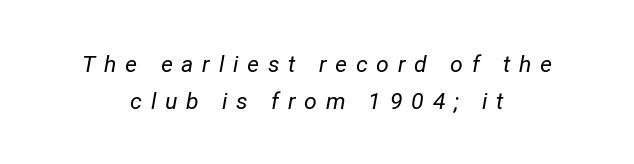
The image shows 23 px text type, italic (leaning right); set centered, normal line spacing (1.63x), unusually wide letter spacing (+0.38 em), not underlined.
